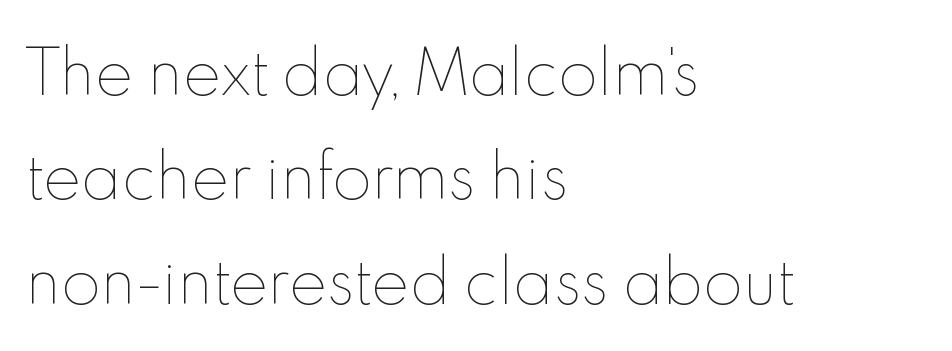
The image shows 58 px thin type, upright; set left-aligned, line spacing 1.8x, normal letter spacing, not underlined; a small x-height.
